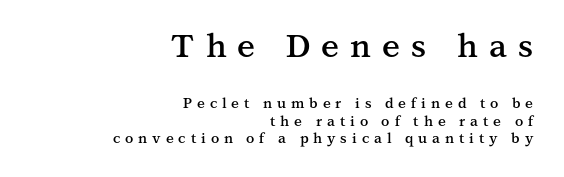
{"serif": "yes", "italic": "no", "bold": "semi", "weight": "semibold", "width": "normal", "stroke_contrast": "medium", "x_height": "medium", "monospaced": "no", "underline": "no", "align": "right", "line_spacing_ratio": 1.24, "letter_spacing": "wide", "letter_spacing_em": 0.35, "larger_block": "first", "size_ratio": 2.29, "glyph_px": 32}
